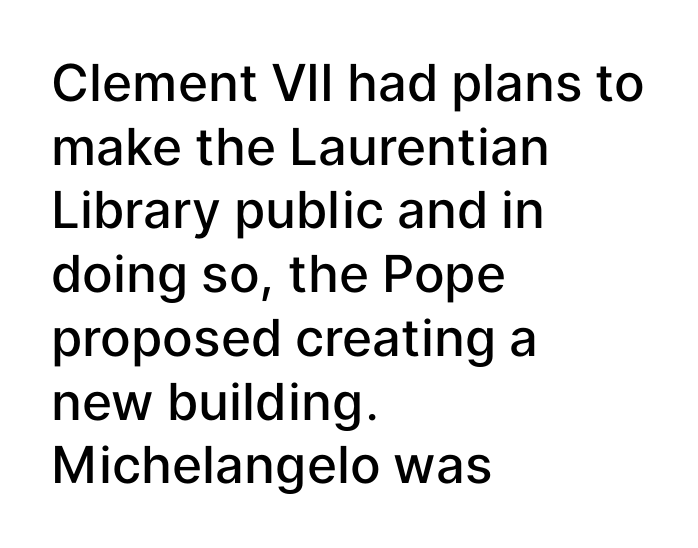
Q: Is the text bold? A: Semi-bold.
Q: Is the text italic (slanted)? A: No, it is upright.
Q: Is the typeface a serif or a sans-serif typeface? A: Sans-serif.
Q: Is the text underlined? A: No.
Q: How is the paragraph aligned? A: Left-aligned.
Q: Is the spacing between letters normal or unusually wide? A: Normal.
Q: Is the spacing between lines tight, normal or loose? A: Normal.
Q: Width (condensed, normal, or wide)? A: Normal.
Q: Stroke contrast? A: Low.
Q: x-height? A: Medium.
Q: Monospaced? A: No.
